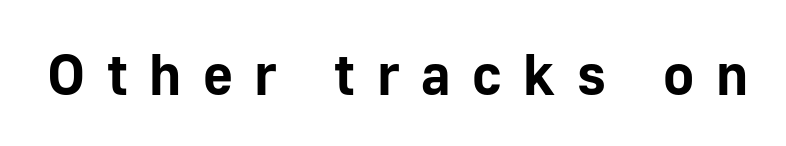
The image shows 58 px bold sans-serif type, upright; set unusually wide letter spacing (+0.37 em), not underlined; low stroke contrast and a medium x-height.
